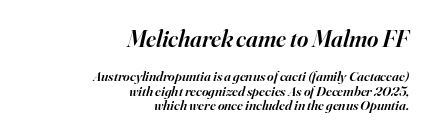
Q: Is the text bold? A: Semi-bold.
Q: Is the text italic (slanted)? A: Yes, it leans right by about 16 degrees.
Q: Is the text underlined? A: No.
Q: How is the paragraph aligned? A: Right-aligned.
Q: Is the spacing between letters normal or unusually wide? A: Normal.
Q: Is the spacing between lines tight, normal or loose? A: Tight.
Q: Which block of text is set in a larger size, the first (top) or the second (bottom)? A: The first (top) one.
